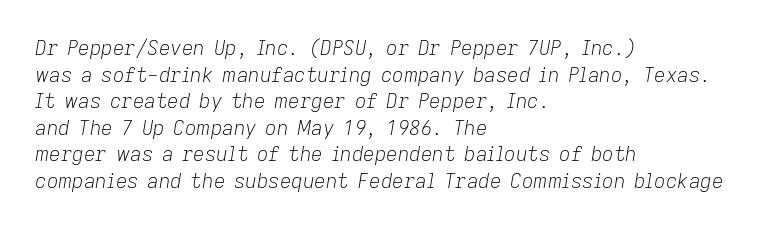
{"italic": "yes", "lean": "right", "slant_degrees": 9, "bold": "no", "underline": "no", "align": "left", "line_spacing": "normal", "line_spacing_ratio": 1.33, "letter_spacing": "normal", "letter_spacing_em": 0.0, "glyph_px": 20}
